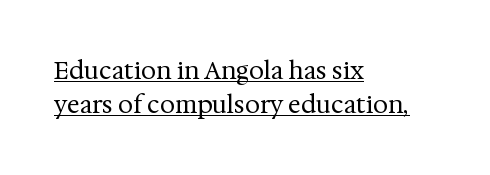
The image shows 24 px text type, upright; set left-aligned, normal line spacing (1.4x), normal letter spacing, underlined.
